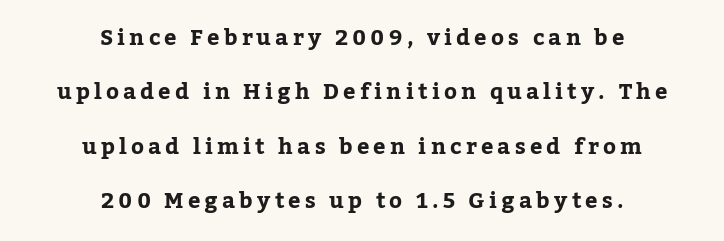
{"italic": "no", "bold": "yes", "underline": "no", "align": "center", "line_spacing": "loose", "line_spacing_ratio": 2.47, "glyph_px": 22}
